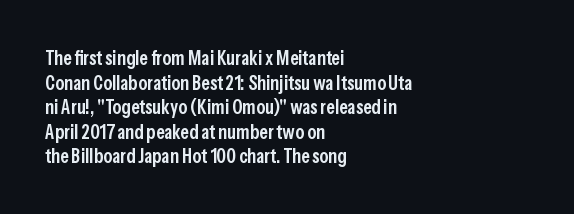
Characters follow at the spacing the type designer built in. The specimen reads as upright at a glance. The specimen omits any rule beneath the text block's lines. Short and long lines alike share a common starting point at left. Notice the strokes are somewhat thickened but not fully heavy: this is a semibold.
